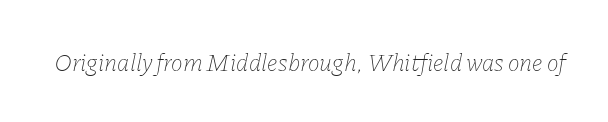
The image shows 25 px text type, italic (leaning right); set normal letter spacing, not underlined.
